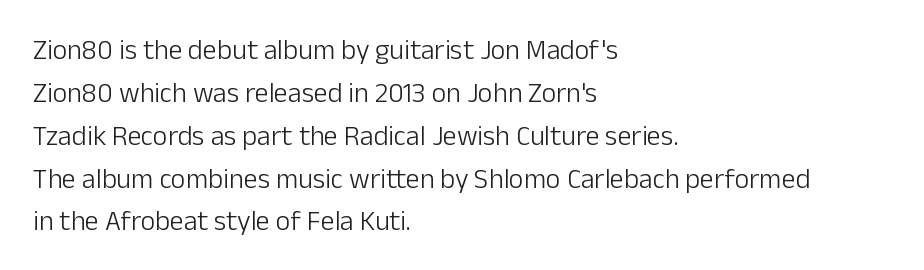
Q: Is the text bold? A: No.
Q: Is the text italic (slanted)? A: No, it is upright.
Q: Is the typeface a serif or a sans-serif typeface? A: Sans-serif.
Q: Is the text underlined? A: No.
Q: How is the paragraph aligned? A: Left-aligned.
Q: Is the spacing between letters normal or unusually wide? A: Normal.
Q: Is the spacing between lines tight, normal or loose? A: Normal.
Q: Width (condensed, normal, or wide)? A: Normal.
Q: Stroke contrast? A: Low.
Q: x-height? A: Medium.
Q: Monospaced? A: No.
